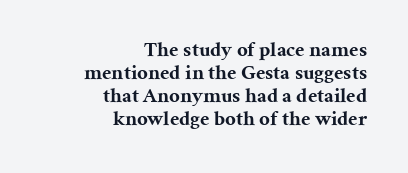
Nothing unusual about the tracking: characters are spaced as the font intends. Characters remain perfectly vertical along every line. How heavy is the stroke? Heavy — this is a bold. Leading: reduced. Decoration check: the copy has no underline. Right-aligned paragraph, ragged on the left.
